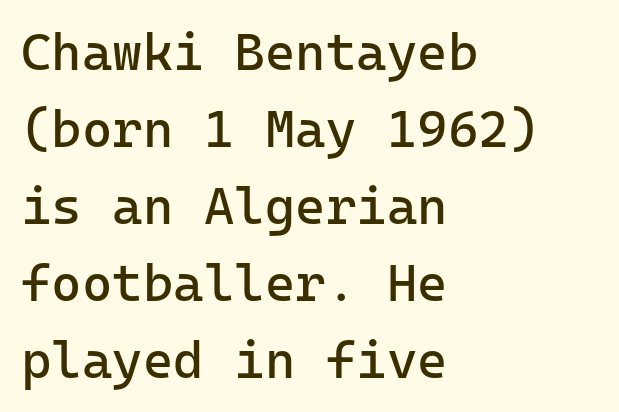
Q: Is the text bold? A: No.
Q: Is the text italic (slanted)? A: No, it is upright.
Q: Is the typeface a serif or a sans-serif typeface? A: Sans-serif.
Q: Is the text underlined? A: No.
Q: How is the paragraph aligned? A: Left-aligned.
Q: Is the spacing between letters normal or unusually wide? A: Normal.
Q: Is the spacing between lines tight, normal or loose? A: Normal.
Q: Width (condensed, normal, or wide)? A: Normal.
Q: Stroke contrast? A: Low.
Q: x-height? A: Medium.
Q: Monospaced? A: Yes.
